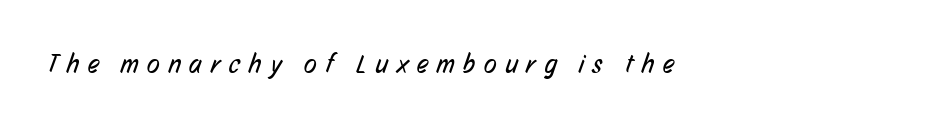
{"bold": "no", "underline": "no", "align": "left", "letter_spacing": "wide", "letter_spacing_em": 0.34, "glyph_px": 26}
